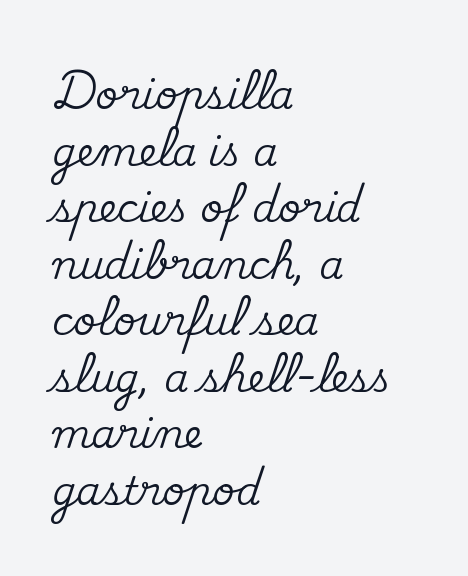
The image shows 39 px serif type; set left-aligned, normal line spacing (1.45x), normal letter spacing, not underlined; medium stroke contrast and a small x-height.
